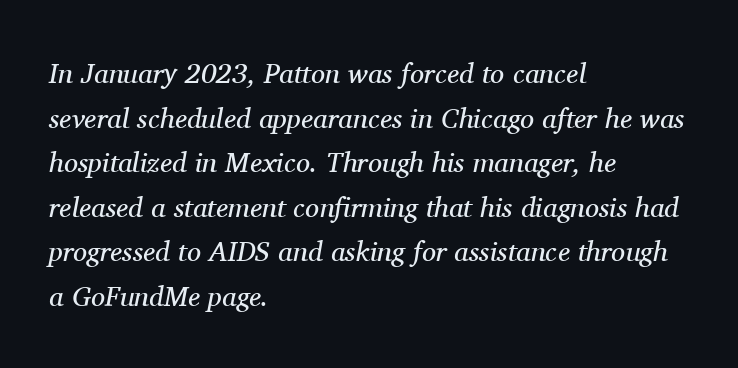
{"serif": "yes", "italic": "yes", "lean": "right", "slant_degrees": 11, "bold": "no", "weight": "regular", "width": "normal", "stroke_contrast": "medium", "x_height": "medium", "monospaced": "no", "underline": "no", "align": "left", "line_spacing": "normal", "line_spacing_ratio": 1.59, "letter_spacing": "normal", "letter_spacing_em": 0.0, "glyph_px": 28}
